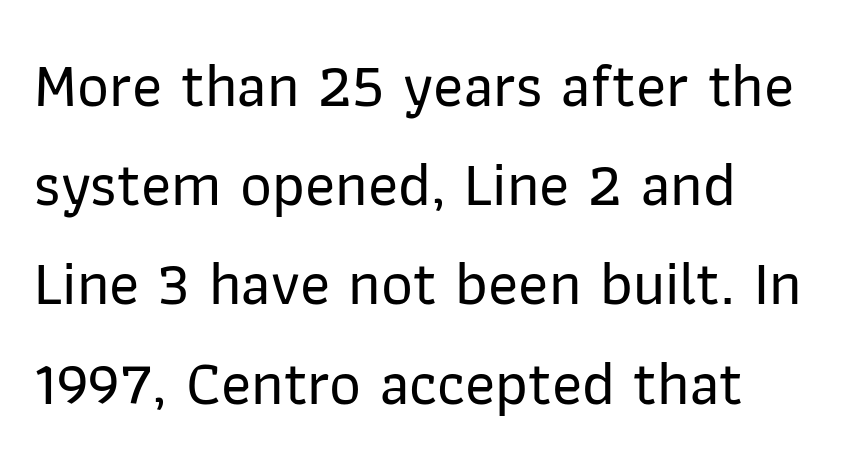
The image shows 62 px sans-serif type, upright; set left-aligned, normal line spacing (1.6x), normal letter spacing, not underlined; low stroke contrast and a medium x-height.
